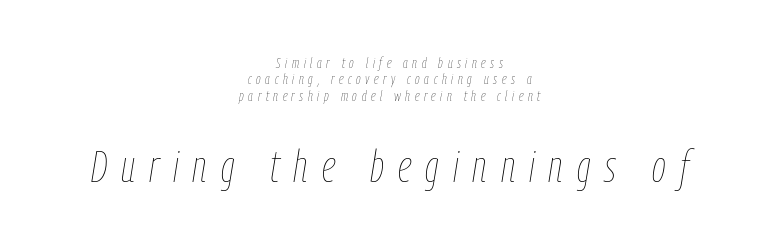
Q: Is the text bold? A: No.
Q: Is the text italic (slanted)? A: Yes, it leans right by about 9 degrees.
Q: Is the text underlined? A: No.
Q: How is the paragraph aligned? A: Centered.
Q: Is the spacing between letters normal or unusually wide? A: Unusually wide.
Q: Is the spacing between lines tight, normal or loose? A: Tight.
Q: Which block of text is set in a larger size, the first (top) or the second (bottom)? A: The second (bottom) one.
Q: Width (condensed, normal, or wide)? A: Condensed.
Q: Stroke contrast? A: Low.
Q: x-height? A: Medium.
Q: Monospaced? A: No.
